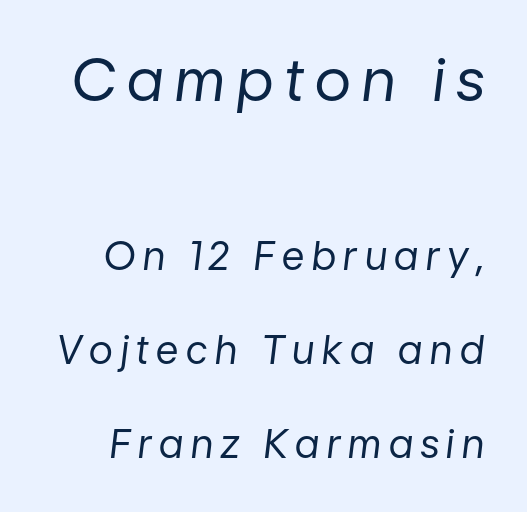
The image shows 59 px regular-weight type, italic (leaning right); set loose line spacing (2.41x), unusually wide letter spacing (+0.2 em), not underlined; the first (top) block is 1.51x larger; low stroke contrast and a medium x-height.
